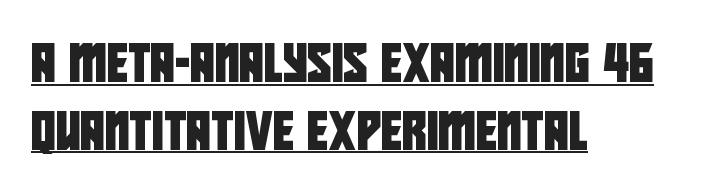
Check the space under the baseline: a stroke is drawn there. The passage shown is typed in a proportional face where columns would drift. If you drew a ruler down the left edge, every line would touch it. Nobody touched the tracking dial on this one. The characters display no serif detailing; their extremities are plain.
